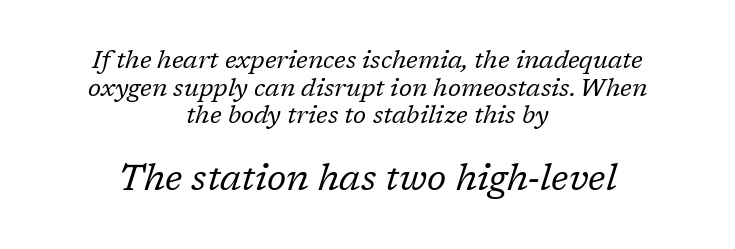
Is this a heavy cut? Hardly; it is regular or lighter. These lines keep a tight, regular rhythm from letter to letter. The letters advance in unequal steps, a hallmark of proportional type. Italic: yes, the glyphs are oblique. The zone under the glyphs is completely vacant.
